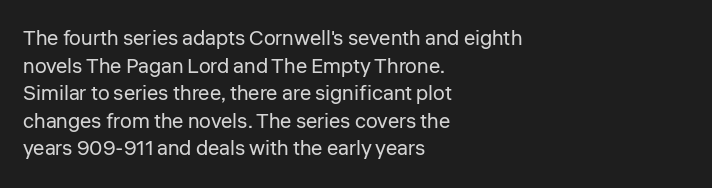
{"italic": "no", "bold": "no", "underline": "no", "align": "left", "line_spacing": "normal", "line_spacing_ratio": 1.31, "letter_spacing": "normal", "letter_spacing_em": 0.0, "glyph_px": 21}
